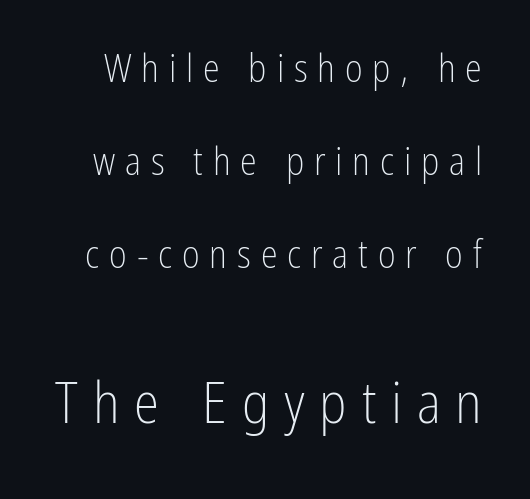
The more generous point size was reserved for the lower chunk. Think standard paragraph weight, or any step lighter than that. The rendering inserts visible extra space after every character. Descenders hang freely into open space. Successive baselines arrive slowly, with a big drop between each. In terms of letterform style, serifs are entirely absent.
